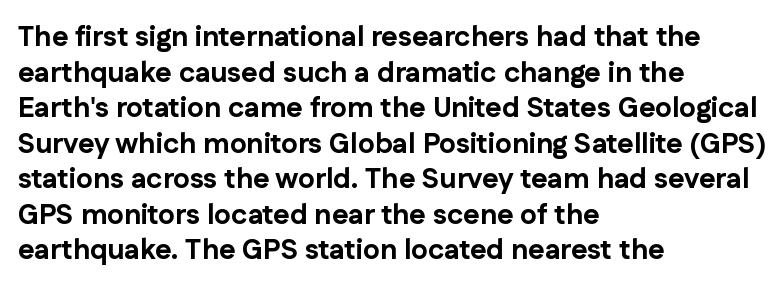
Q: Is the text bold? A: Yes.
Q: Is the text italic (slanted)? A: No, it is upright.
Q: Is the typeface a serif or a sans-serif typeface? A: Sans-serif.
Q: Is the text underlined? A: No.
Q: How is the paragraph aligned? A: Left-aligned.
Q: Is the spacing between letters normal or unusually wide? A: Normal.
Q: Is the spacing between lines tight, normal or loose? A: Normal.
Q: Width (condensed, normal, or wide)? A: Normal.
Q: Stroke contrast? A: Low.
Q: x-height? A: Medium.
Q: Monospaced? A: No.
